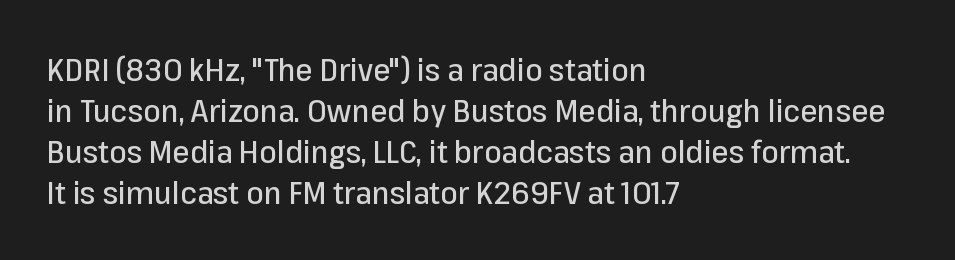
Q: Is the text italic (slanted)? A: No, it is upright.
Q: Is the typeface a serif or a sans-serif typeface? A: Sans-serif.
Q: Is the text underlined? A: No.
Q: How is the paragraph aligned? A: Left-aligned.
Q: Is the spacing between letters normal or unusually wide? A: Normal.
Q: Is the spacing between lines tight, normal or loose? A: Normal.
Q: Width (condensed, normal, or wide)? A: Normal.
Q: Stroke contrast? A: Low.
Q: x-height? A: Medium.
Q: Monospaced? A: No.
